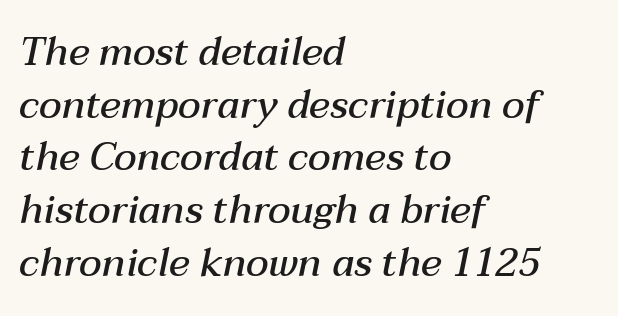
The image shows 39 px semibold type, italic (leaning right); set left-aligned, normal line spacing (1.35x), normal letter spacing, not underlined; medium stroke contrast and a medium x-height.
